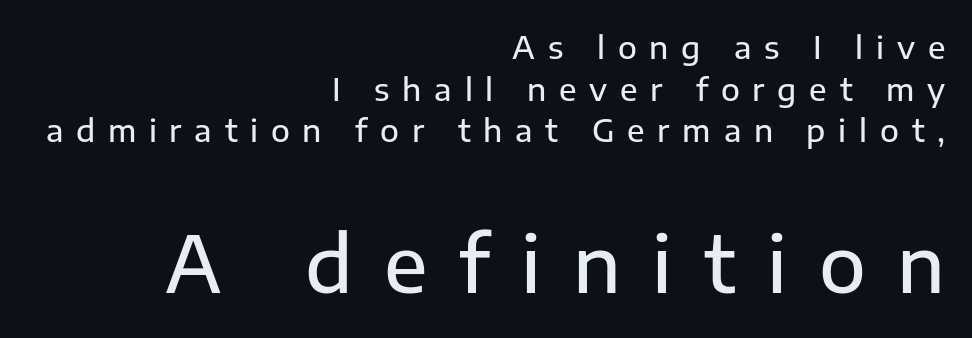
{"serif": "no", "italic": "no", "width": "normal", "stroke_contrast": "low", "x_height": "medium", "monospaced": "no", "underline": "no", "align": "right", "line_spacing": "normal", "line_spacing_ratio": 1.34, "letter_spacing": "wide", "letter_spacing_em": 0.41, "larger_block": "second", "size_ratio": 2.48, "glyph_px": 77}
